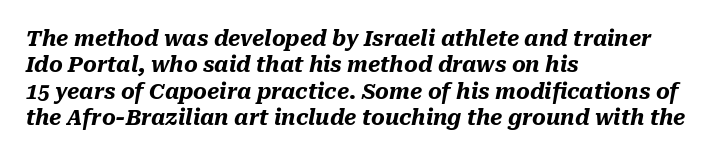
The image shows 21 px bold type, italic (leaning right); set left-aligned, normal line spacing (1.26x), normal letter spacing, not underlined.
